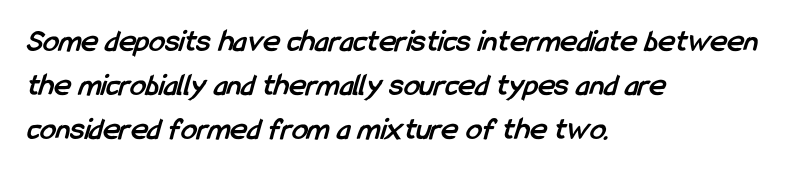
Q: Is the text bold? A: Yes.
Q: Is the typeface a serif or a sans-serif typeface? A: Sans-serif.
Q: Is the text underlined? A: No.
Q: How is the paragraph aligned? A: Left-aligned.
Q: Is the spacing between letters normal or unusually wide? A: Normal.
Q: Is the spacing between lines tight, normal or loose? A: Normal.
Q: Width (condensed, normal, or wide)? A: Condensed.
Q: Stroke contrast? A: Low.
Q: x-height? A: Medium.
Q: Monospaced? A: No.
